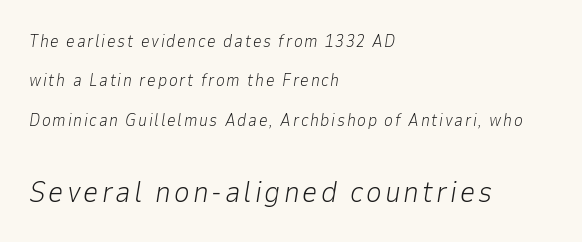
{"italic": "yes", "lean": "right", "slant_degrees": 9, "bold": "no", "weight": "light", "width": "normal", "stroke_contrast": "low", "x_height": "medium", "monospaced": "no", "underline": "no", "align": "left", "line_spacing": "loose", "line_spacing_ratio": 2.31, "larger_block": "second", "size_ratio": 1.76, "glyph_px": 30}
